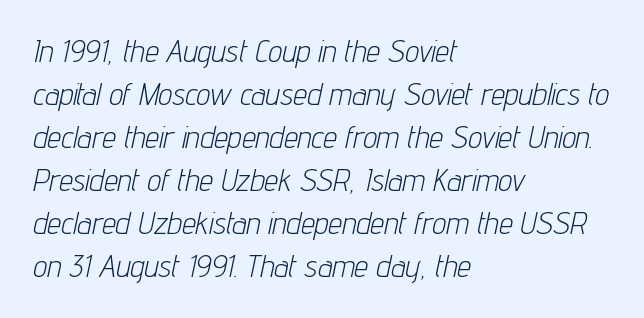
This reads as an unemphasized weight, regular at the heaviest. Character widths vary here, with narrow letters taking less room than wide ones. This rendering leaves character spacing at its baseline value. Reading down the block, your eye returns to a fixed left position each line.
